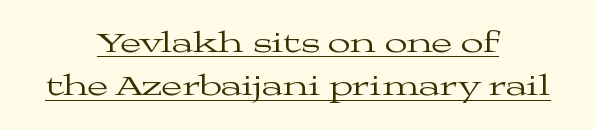
{"serif": "yes", "italic": "no", "bold": "no", "weight": "regular", "width": "wide", "stroke_contrast": "medium", "x_height": "medium", "monospaced": "no", "underline": "yes", "align": "center", "line_spacing": "normal", "line_spacing_ratio": 1.44, "letter_spacing": "normal", "letter_spacing_em": 0.0, "glyph_px": 30}
